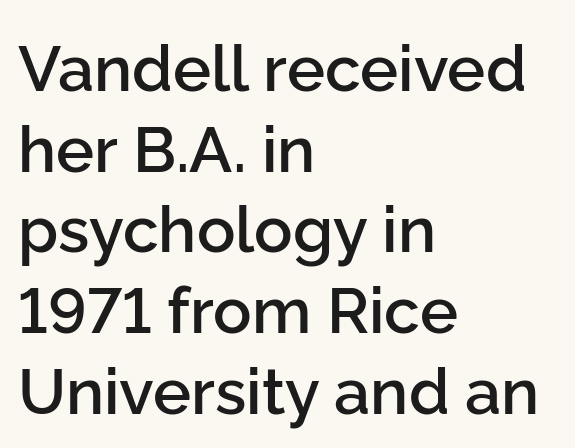
Type style note: lacks serifs. This is the in-between weight designers call semibold or demi. The ragged edge is on the right, which tells us the setting is flush left. Proportional: the letters do not fall into vertical columns. This is the regular roman posture of the typeface. The line texture is even and compact thanks to regular tracking.
